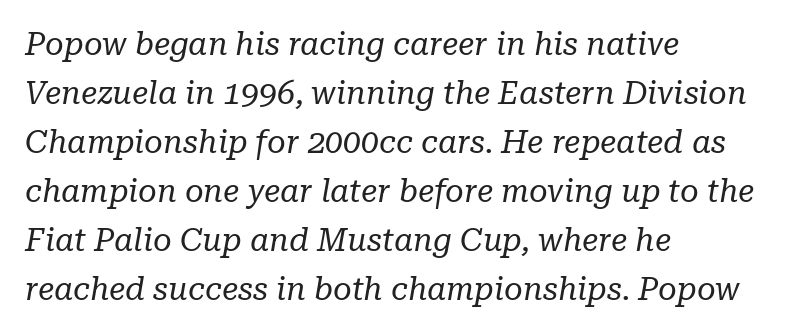
The image shows 32 px regular-weight serif type, italic (leaning right); set left-aligned, normal line spacing (1.53x), normal letter spacing, not underlined; low stroke contrast and a medium x-height.
